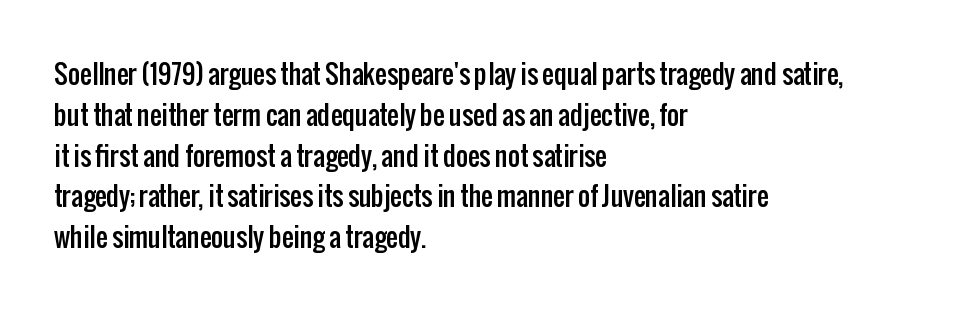
{"italic": "no", "underline": "no", "align": "left", "line_spacing": "normal", "line_spacing_ratio": 1.57, "letter_spacing": "normal", "letter_spacing_em": 0.0, "glyph_px": 26}
